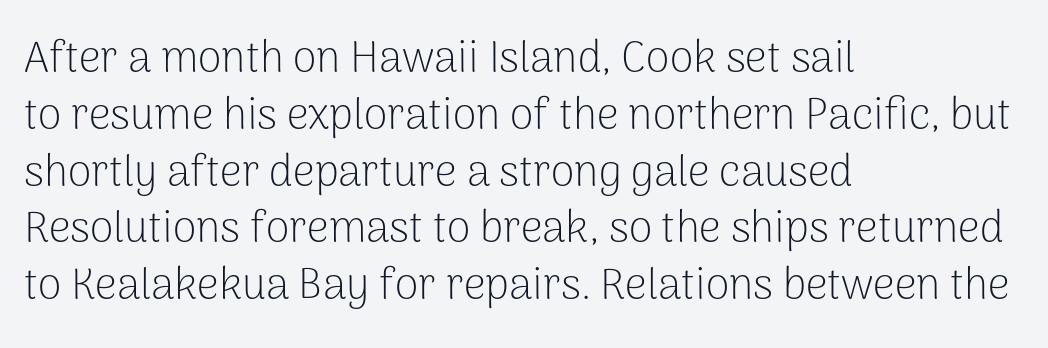
The image shows 43 px light sans-serif type, upright; set left-aligned, normal line spacing (1.32x), normal letter spacing, not underlined; low stroke contrast and a medium x-height.
